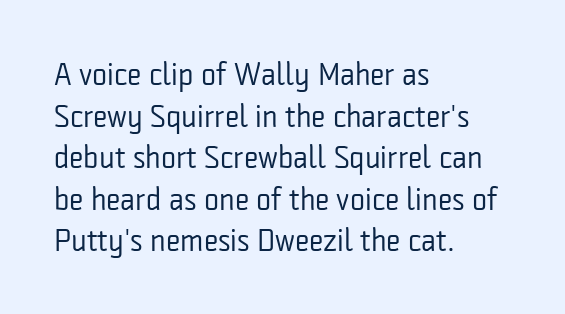
Q: Is the text bold? A: No.
Q: Is the text italic (slanted)? A: No, it is upright.
Q: Is the typeface a serif or a sans-serif typeface? A: Sans-serif.
Q: Is the text underlined? A: No.
Q: How is the paragraph aligned? A: Left-aligned.
Q: Is the spacing between letters normal or unusually wide? A: Normal.
Q: Is the spacing between lines tight, normal or loose? A: Normal.
Q: Width (condensed, normal, or wide)? A: Condensed.
Q: Stroke contrast? A: Low.
Q: x-height? A: Medium.
Q: Monospaced? A: No.
